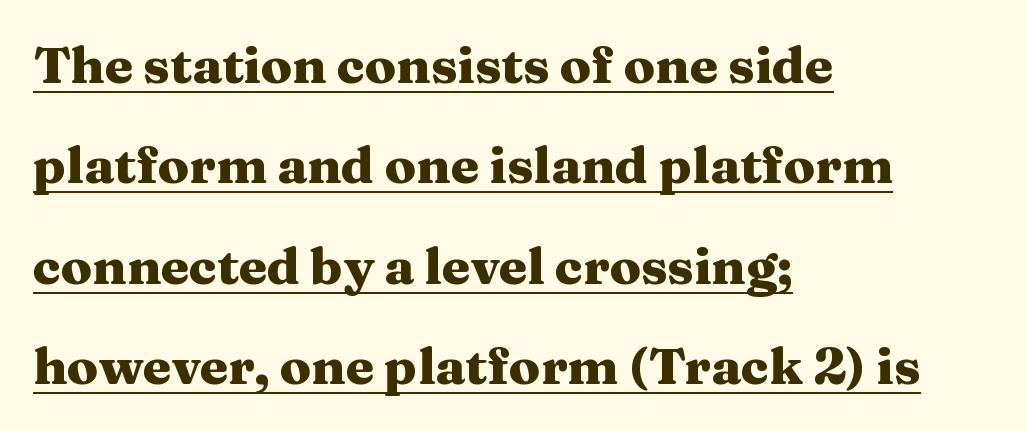
The image shows 51 px heavy, wide serif type, upright; set left-aligned, loose line spacing (1.97x), normal letter spacing, underlined; medium stroke contrast and a medium x-height.
